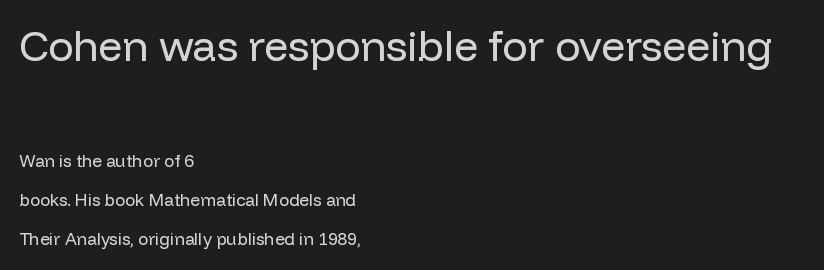
{"serif": "no", "italic": "no", "bold": "no", "weight": "regular", "width": "normal", "stroke_contrast": "low", "x_height": "medium", "monospaced": "no", "underline": "no", "align": "left", "line_spacing": "loose", "line_spacing_ratio": 2.31, "letter_spacing": "normal", "letter_spacing_em": 0.0, "larger_block": "first", "size_ratio": 2.47, "glyph_px": 42}
